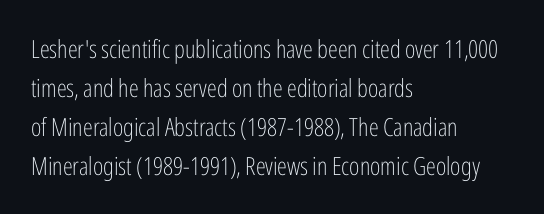
The image shows 25 px text type, upright; set left-aligned, normal line spacing (1.56x), normal letter spacing, not underlined.
